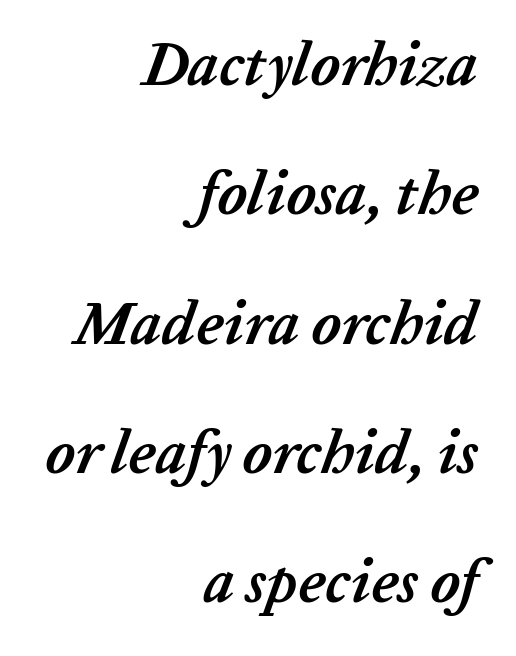
{"italic": "yes", "lean": "right", "slant_degrees": 20, "bold": "yes", "weight": "semibold", "width": "normal", "stroke_contrast": "low", "x_height": "medium", "monospaced": "no", "underline": "no", "align": "right", "line_spacing": "loose", "line_spacing_ratio": 2.12, "letter_spacing": "normal", "letter_spacing_em": 0.0, "glyph_px": 61}
